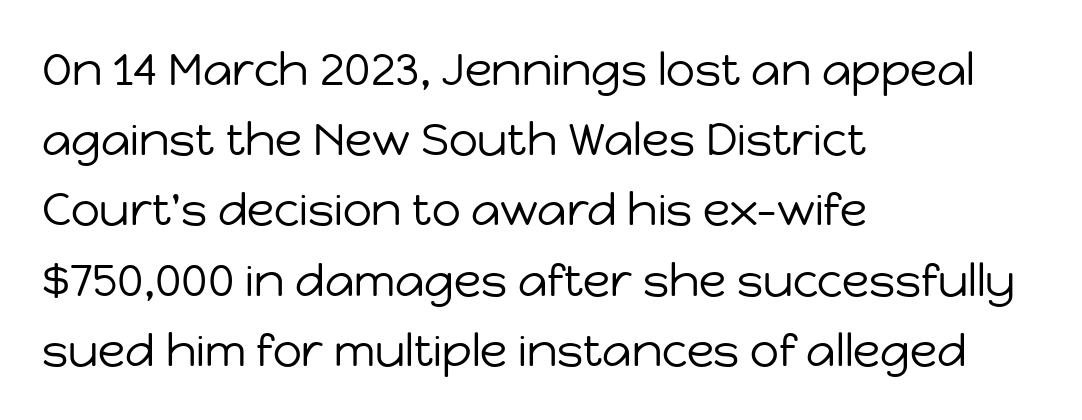
A typesetter would call this proportional, since set widths differ per character. Decoration check: the copy has no underline. In CSS terms this would be text-align: left. Classification — sans serif. Is this a heavy cut? Hardly; it is regular or lighter. Horizontal bands of white between lines are of average thickness.
